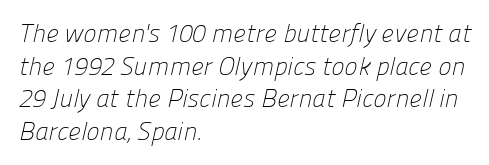
Glyph-to-glyph distance matches everyday printed text. Stroke mass is kept to a normal reading level or below. Does the leading feel generous? No, just average. Descender tails drop into unmarked territory. Casual observation: everything's shoved over to the left.
